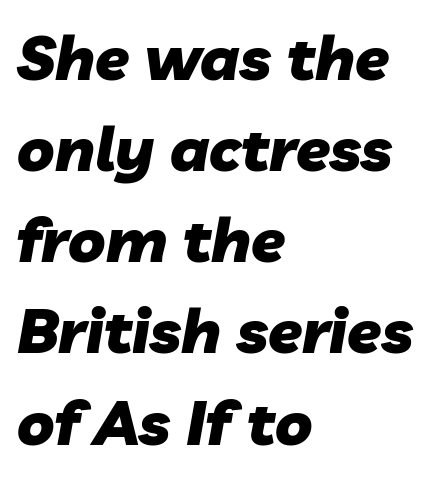
{"italic": "yes", "lean": "right", "slant_degrees": 10, "bold": "yes", "weight": "heavy", "width": "normal", "stroke_contrast": "low", "x_height": "medium", "monospaced": "no", "underline": "no", "align": "left", "line_spacing": "normal", "line_spacing_ratio": 1.47, "letter_spacing": "normal", "letter_spacing_em": 0.0, "glyph_px": 62}
